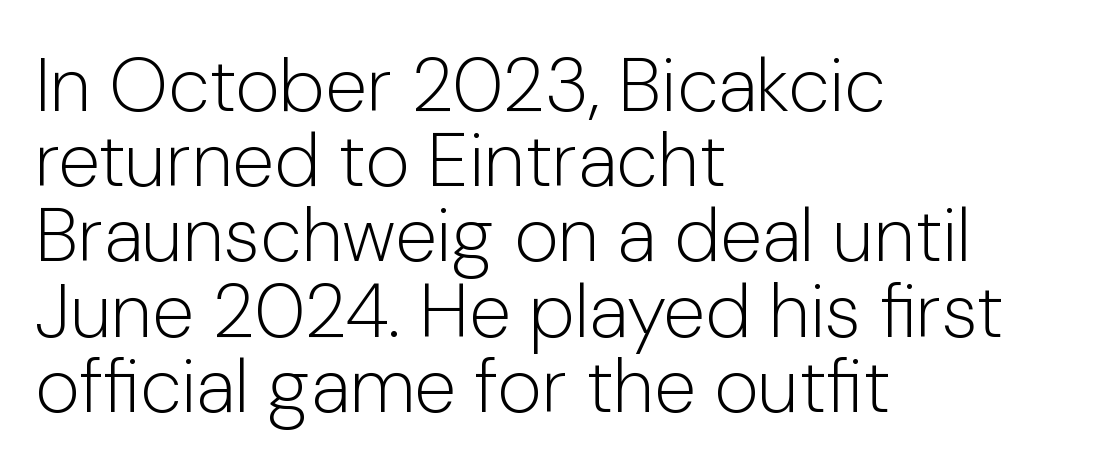
{"serif": "no", "italic": "no", "bold": "no", "weight": "light", "width": "normal", "stroke_contrast": "low", "x_height": "medium", "monospaced": "no", "underline": "no", "align": "left", "line_spacing": "tight", "line_spacing_ratio": 0.99, "letter_spacing": "normal", "letter_spacing_em": 0.0, "glyph_px": 76}
